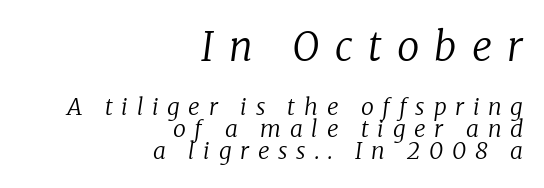
These glyphs show unthickened strokes, regular width or finer. This sample has the flowing, uneven cadence of proportional lettering. Slant detected: the letters are inclined. Inter-character spacing is expanded well beyond the font's built-in metrics. Here the first block reads like a headline and the second like body copy.
